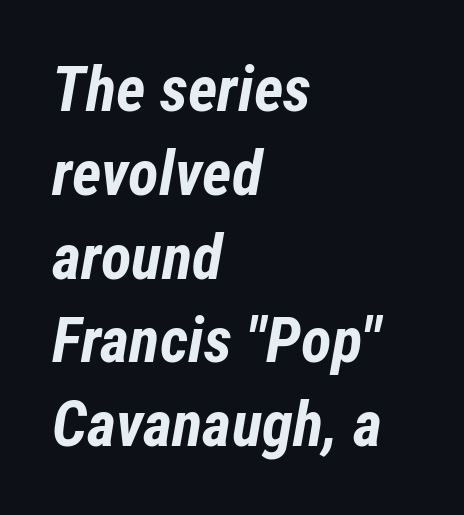
Bold? Absolutely — the strokes are thick and heavy. The rendering keeps characters at their native spacing. The paragraph shown leans on its left margin. Any mark beneath the type? The region is blank. This sample keeps an unexceptional amount of space between lines. Spacing verdict: proportional, widths tailored to each character.
